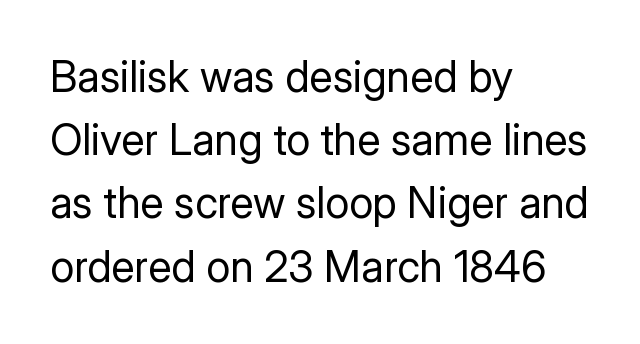
The image shows 43 px regular-weight sans-serif type, upright; set left-aligned, normal line spacing (1.47x), normal letter spacing, not underlined; low stroke contrast and a medium x-height.
